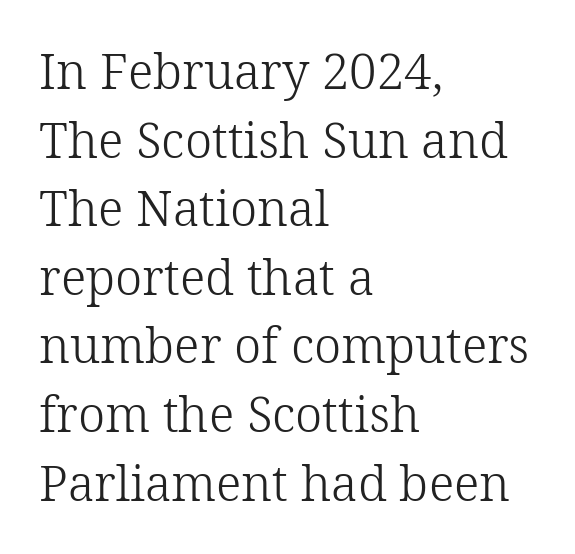
The image shows 49 px light serif type, upright; set left-aligned, normal line spacing (1.4x), normal letter spacing, not underlined; low stroke contrast and a medium x-height.
